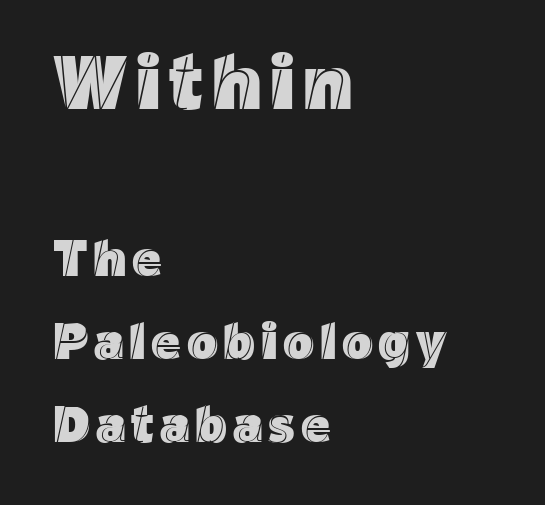
{"italic": "no", "width": "normal", "x_height": "medium", "monospaced": "no", "underline": "no", "align": "left", "line_spacing": "normal", "line_spacing_ratio": 1.63, "larger_block": "first", "size_ratio": 1.49, "glyph_px": 76}
